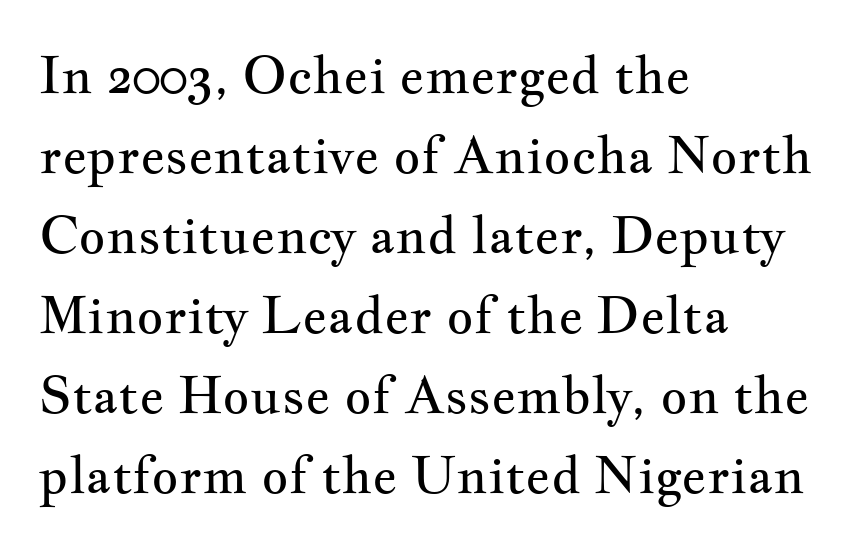
{"serif": "yes", "italic": "no", "bold": "no", "weight": "regular", "width": "wide", "stroke_contrast": "medium", "x_height": "small", "monospaced": "no", "underline": "no", "align": "left", "line_spacing": "normal", "line_spacing_ratio": 1.54, "letter_spacing": "normal", "letter_spacing_em": 0.0, "glyph_px": 52}
